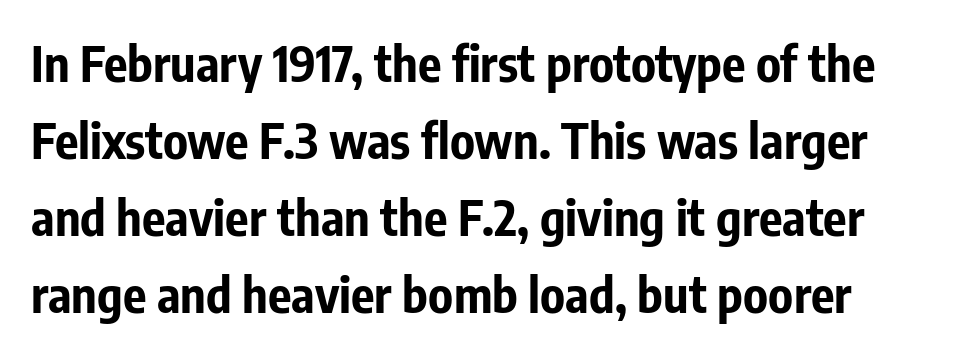
{"serif": "no", "italic": "no", "bold": "yes", "weight": "bold", "width": "condensed", "stroke_contrast": "low", "x_height": "medium", "monospaced": "no", "underline": "no", "line_spacing": "normal", "line_spacing_ratio": 1.57, "letter_spacing": "normal", "letter_spacing_em": 0.0, "glyph_px": 49}
